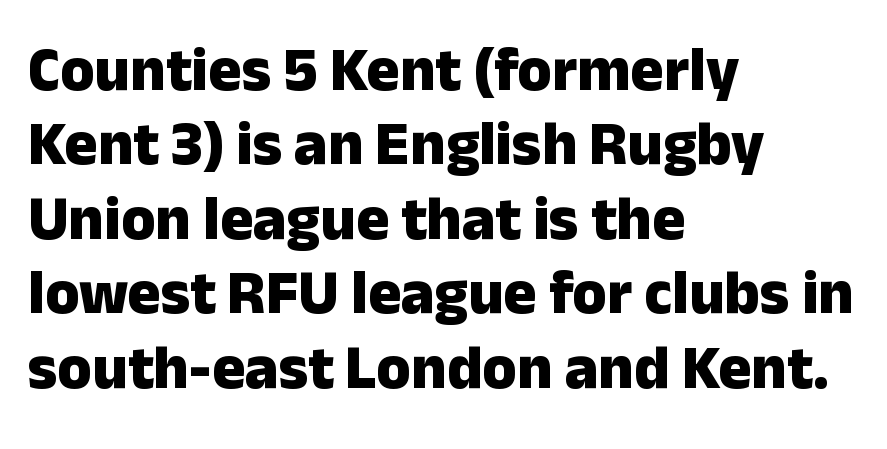
These lines are set flush left with a ragged right edge. Is there any slant? The stems are plumb. Emphasis by weight is at full strength: bold. Compared with typical body copy, the letter spacing here is the same. Do the characters align in a grid? No, the font is proportional. Examine the stroke ends and you'll find no serifs.
